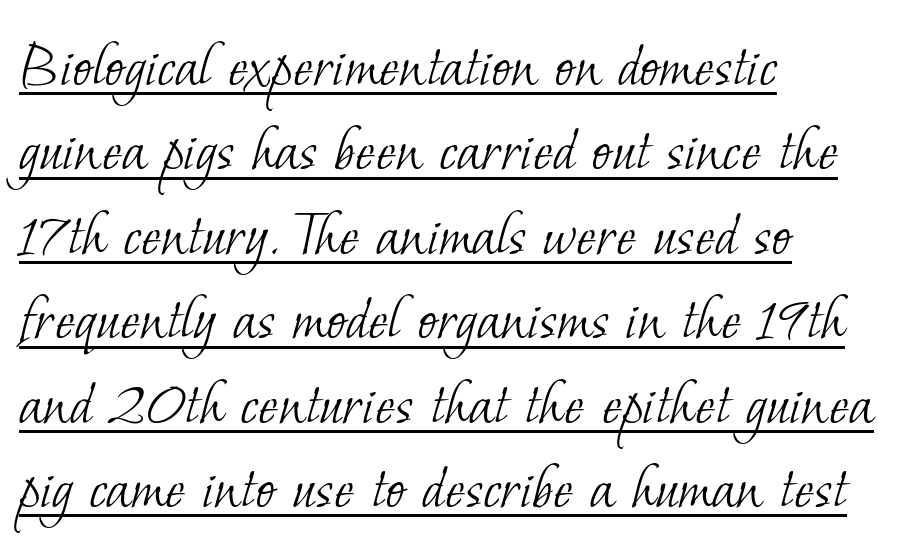
The image shows 67 px light serif type; set left-aligned, normal line spacing (1.26x), normal letter spacing, underlined; low stroke contrast and a small x-height.
